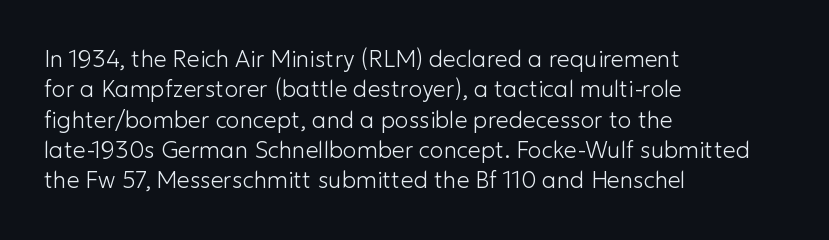
Q: Is the text bold? A: No.
Q: Is the text italic (slanted)? A: No, it is upright.
Q: Is the text underlined? A: No.
Q: How is the paragraph aligned? A: Left-aligned.
Q: Is the spacing between letters normal or unusually wide? A: Normal.
Q: Is the spacing between lines tight, normal or loose? A: Normal.
